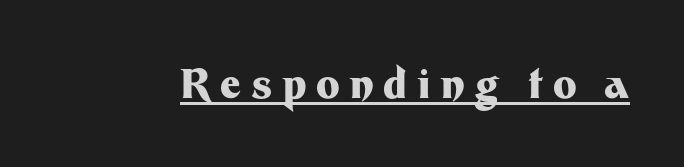
Q: Is the text bold? A: Yes.
Q: Is the text italic (slanted)? A: No, it is upright.
Q: Is the typeface a serif or a sans-serif typeface? A: Sans-serif.
Q: Is the text underlined? A: Yes.
Q: Is the spacing between letters normal or unusually wide? A: Unusually wide.
Q: Width (condensed, normal, or wide)? A: Normal.
Q: Stroke contrast? A: Medium.
Q: x-height? A: Medium.
Q: Monospaced? A: No.
